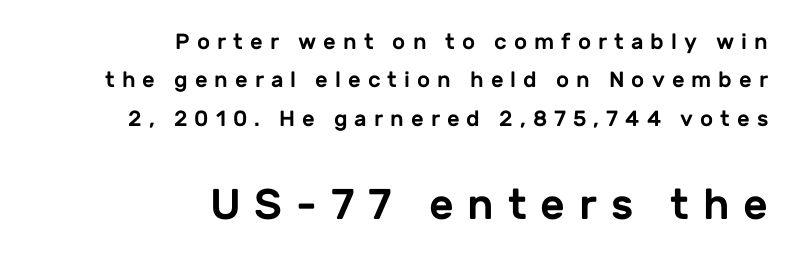
The image shows 43 px sans-serif type, upright; set right-aligned, line spacing 1.75x, unusually wide letter spacing (+0.32 em), not underlined; the second (bottom) block is 1.95x larger; low stroke contrast and a medium x-height.
